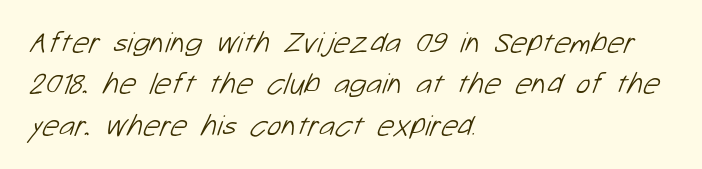
The image shows 30 px light sans-serif type; set left-aligned, normal line spacing (1.38x), normal letter spacing, not underlined; low stroke contrast and a medium x-height.
